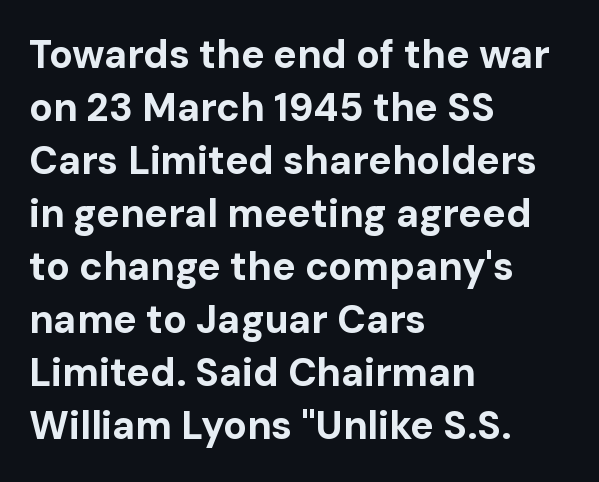
The image shows 39 px bold sans-serif type, upright; set left-aligned, normal line spacing (1.36x), normal letter spacing, not underlined; low stroke contrast and a medium x-height.
